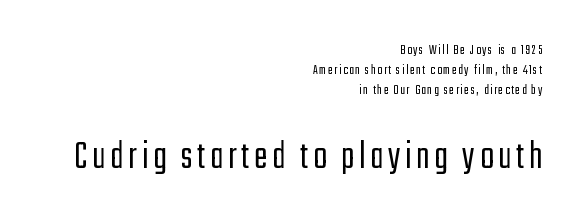
The image shows 40 px light, condensed sans-serif type, upright; set right-aligned, normal line spacing (1.42x), not underlined; the second (bottom) block is 2.86x larger; low stroke contrast and a medium x-height.
